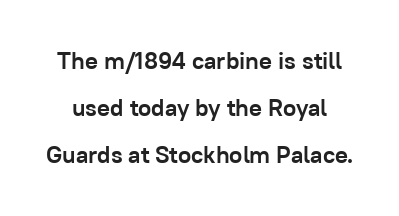
{"italic": "no", "bold": "yes", "underline": "no", "line_spacing": "loose", "line_spacing_ratio": 1.96, "letter_spacing": "normal", "letter_spacing_em": 0.0, "glyph_px": 24}
